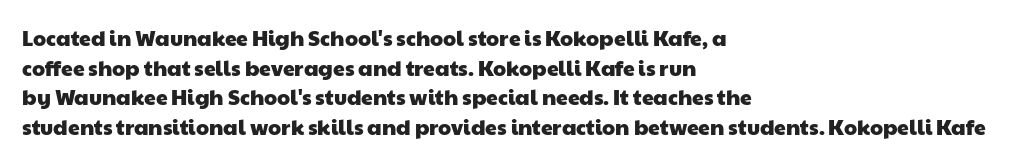
{"underline": "no", "align": "left", "line_spacing": "normal", "line_spacing_ratio": 1.41, "letter_spacing": "normal", "letter_spacing_em": 0.0, "glyph_px": 21}
